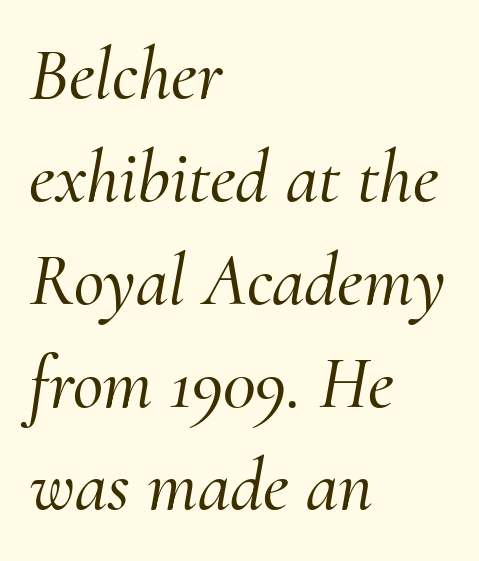
Q: Is the text italic (slanted)? A: Yes, it leans right by about 10 degrees.
Q: Is the typeface a serif or a sans-serif typeface? A: Serif.
Q: Is the text underlined? A: No.
Q: How is the paragraph aligned? A: Left-aligned.
Q: Is the spacing between letters normal or unusually wide? A: Normal.
Q: Is the spacing between lines tight, normal or loose? A: Normal.
Q: Width (condensed, normal, or wide)? A: Normal.
Q: Stroke contrast? A: Medium.
Q: x-height? A: Small.
Q: Monospaced? A: No.
